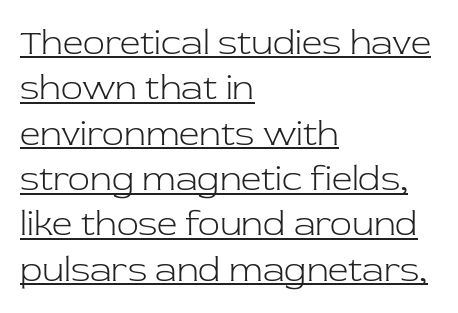
{"serif": "yes", "italic": "no", "bold": "no", "weight": "light", "width": "normal", "stroke_contrast": "low", "x_height": "medium", "monospaced": "no", "underline": "yes", "align": "left", "line_spacing": "normal", "line_spacing_ratio": 1.26, "letter_spacing": "normal", "letter_spacing_em": 0.0, "glyph_px": 36}
